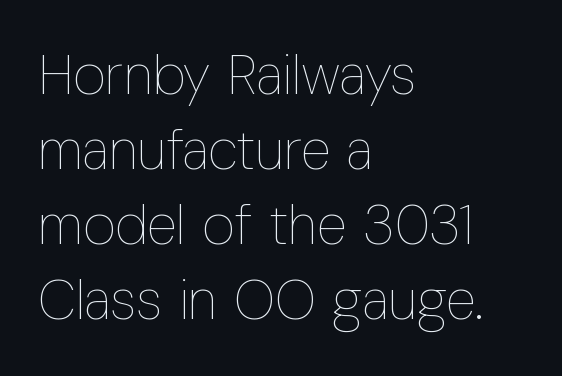
{"italic": "no", "bold": "no", "weight": "thin", "width": "condensed", "stroke_contrast": "low", "x_height": "medium", "monospaced": "no", "underline": "no", "align": "left", "line_spacing": "normal", "line_spacing_ratio": 1.34, "letter_spacing": "normal", "letter_spacing_em": 0.0, "glyph_px": 56}
